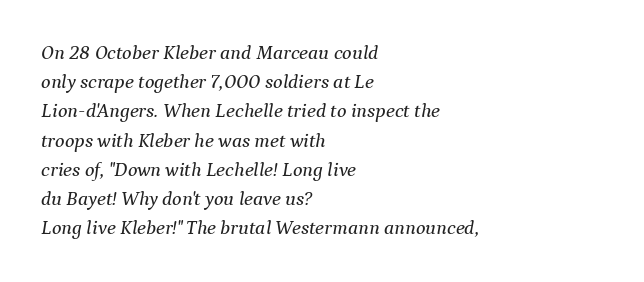
The image shows 20 px text type, italic (leaning right); set left-aligned, normal line spacing (1.46x), normal letter spacing, not underlined.
